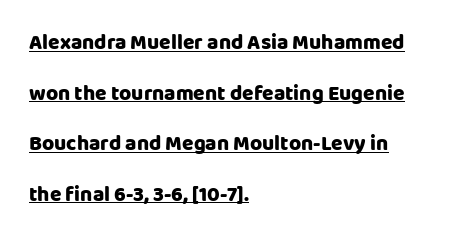
Underlined type. The passage shown stacks its lines with a broad gap. A typesetter would call this zero additional tracking. Every row of glyphs begins at an identical x-position on the left. When letters stand straight like this, we call the style roman or upright.
